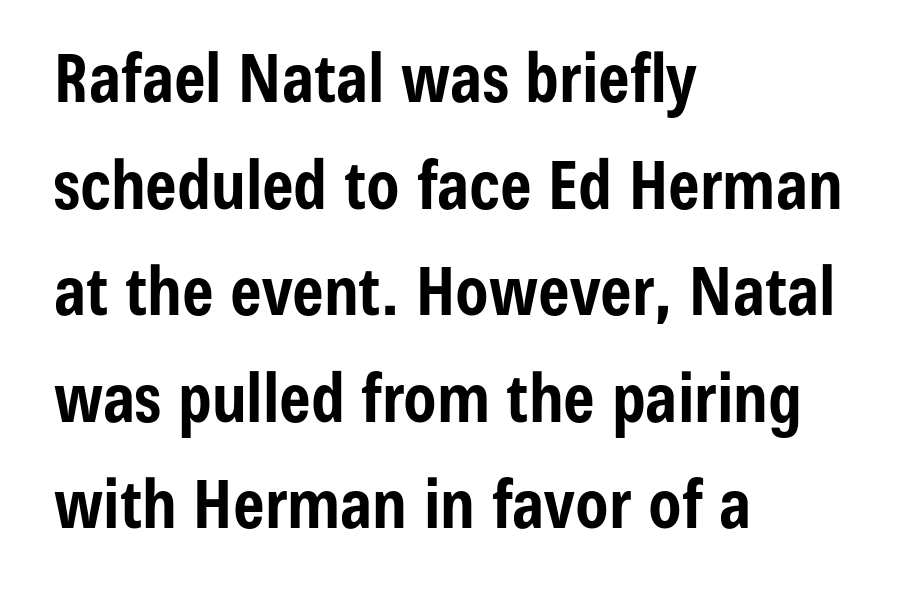
Q: Is the text bold? A: Yes.
Q: Is the text italic (slanted)? A: No, it is upright.
Q: Is the typeface a serif or a sans-serif typeface? A: Sans-serif.
Q: Is the text underlined? A: No.
Q: How is the paragraph aligned? A: Left-aligned.
Q: Is the spacing between letters normal or unusually wide? A: Normal.
Q: Is the spacing between lines tight, normal or loose? A: Normal.
Q: Width (condensed, normal, or wide)? A: Condensed.
Q: Stroke contrast? A: Low.
Q: x-height? A: Medium.
Q: Monospaced? A: No.
